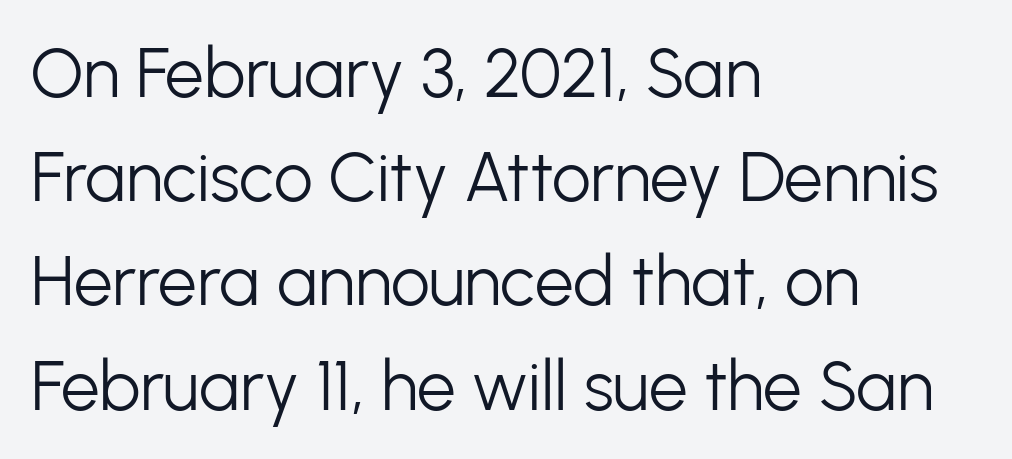
The image shows 69 px light sans-serif type, upright; set left-aligned, normal line spacing (1.51x), normal letter spacing, not underlined; low stroke contrast and a medium x-height.
